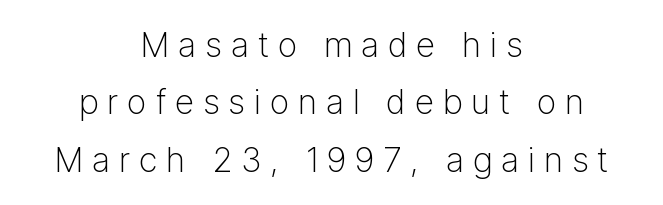
Do the letters lean? They stand straight. Short and long lines alike share a common midpoint. A typesetter would call this proportional, since set widths differ per character. Notice how descenders clear the ascenders below comfortably — that's standard leading.
